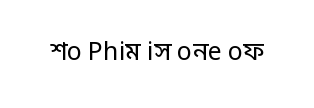
Q: Is the text bold? A: No.
Q: Is the text italic (slanted)? A: No, it is upright.
Q: Is the text underlined? A: No.
Q: Is the spacing between letters normal or unusually wide? A: Normal.
